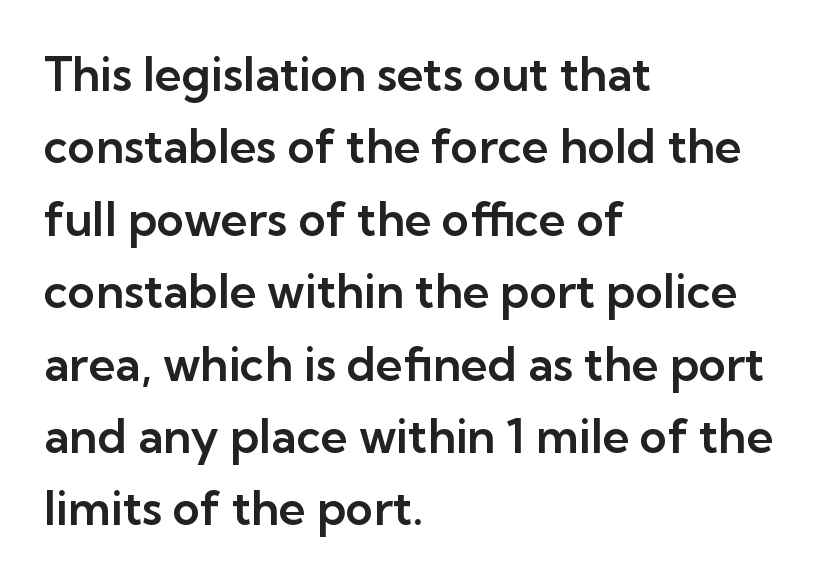
{"serif": "no", "italic": "no", "width": "normal", "stroke_contrast": "low", "x_height": "medium", "monospaced": "no", "underline": "no", "align": "left", "line_spacing": "normal", "line_spacing_ratio": 1.54, "letter_spacing": "normal", "letter_spacing_em": 0.0, "glyph_px": 47}
